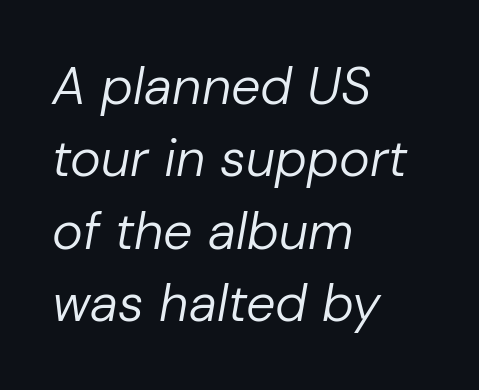
{"italic": "yes", "lean": "right", "slant_degrees": 10, "bold": "no", "weight": "regular", "width": "normal", "stroke_contrast": "low", "x_height": "medium", "monospaced": "no", "underline": "no", "align": "left", "line_spacing": "normal", "line_spacing_ratio": 1.39, "letter_spacing": "normal", "letter_spacing_em": 0.0, "glyph_px": 52}
